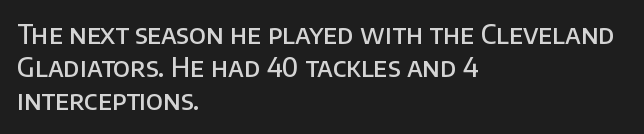
The image shows 26 px text type, upright; set left-aligned, normal line spacing (1.27x), normal letter spacing, not underlined.
